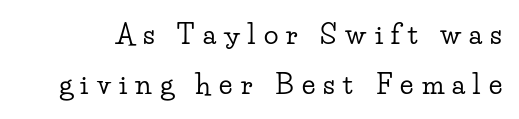
You could only call the tracking loose — the letters float apart. The space directly below the letters is spotless. The lettering holds an erect, upright posture throughout.
